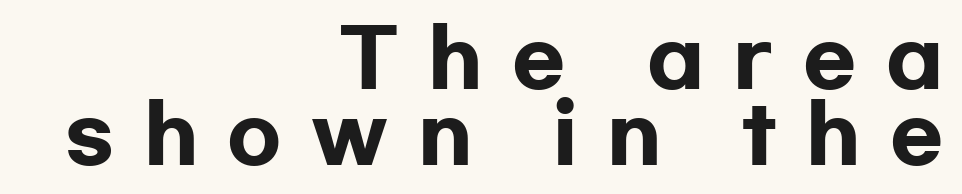
The image shows 78 px heavy, wide sans-serif type, upright; set right-aligned, tight line spacing (0.98x), unusually wide letter spacing (+0.38 em), not underlined; low stroke contrast and a medium x-height.
